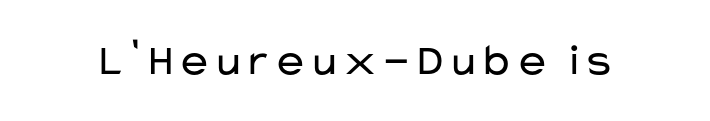
Q: Is the text bold? A: No.
Q: Is the text italic (slanted)? A: No, it is upright.
Q: Is the typeface a serif or a sans-serif typeface? A: Sans-serif.
Q: Is the text underlined? A: No.
Q: Is the spacing between letters normal or unusually wide? A: Normal.
Q: Width (condensed, normal, or wide)? A: Wide.
Q: Stroke contrast? A: Low.
Q: x-height? A: Medium.
Q: Monospaced? A: No.
